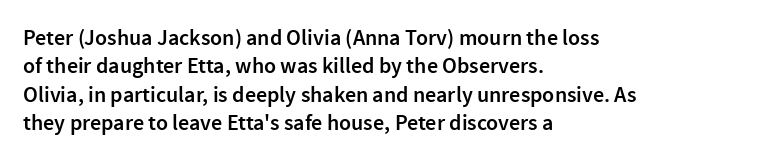
Q: Is the text bold? A: Semi-bold.
Q: Is the text italic (slanted)? A: No, it is upright.
Q: Is the text underlined? A: No.
Q: How is the paragraph aligned? A: Left-aligned.
Q: Is the spacing between letters normal or unusually wide? A: Normal.
Q: Is the spacing between lines tight, normal or loose? A: Normal.
